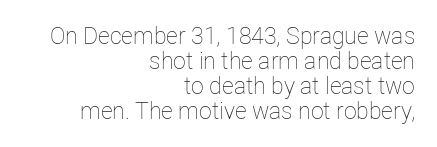
Clear beneath every line of the passage. Tracking value appears to be zero — textbook default spacing. Summary of vertical rhythm: compact, with narrow interline spacing. These lines stack with their right ends in a neat column.
